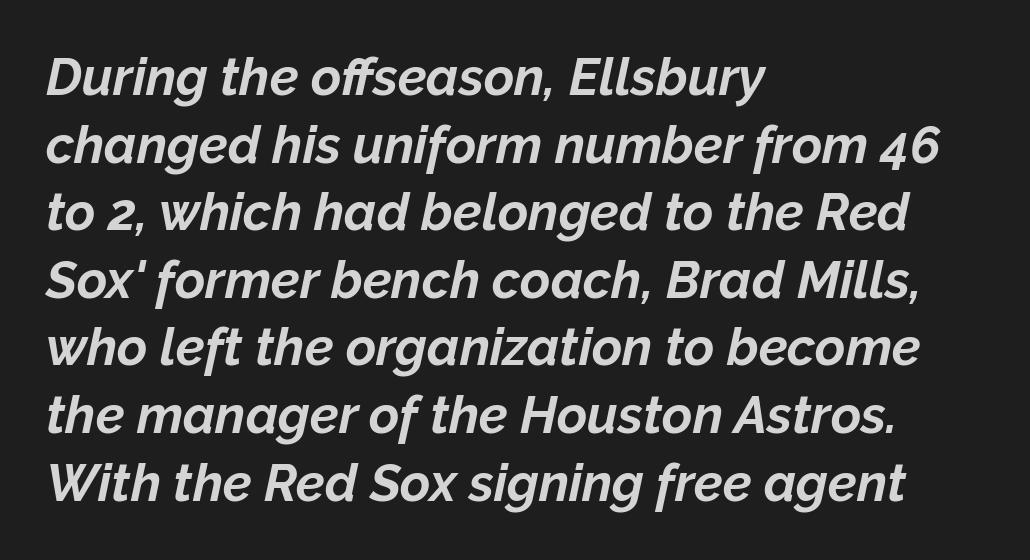
The text carries the slant typical of an italic or oblique font. Quick note: interline space is typical. Do the characters align in a grid? No, the font is proportional. Letters rest on an invisible, unmarked baseline. Honestly, the letter spacing is just normal — you wouldn't notice it. The face used here has the dense, thick strokes of a bold.
